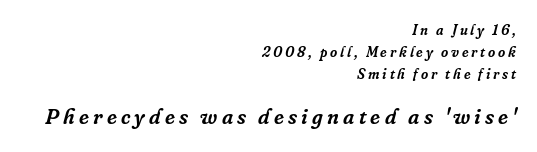
Students, observe: this is what conventionally led text looks like. This sample uses expanded letter spacing, leaving extra air between glyphs. The passage shown leans; its letterforms are oblique. Leftover space on each line is placed entirely before the opening word.
